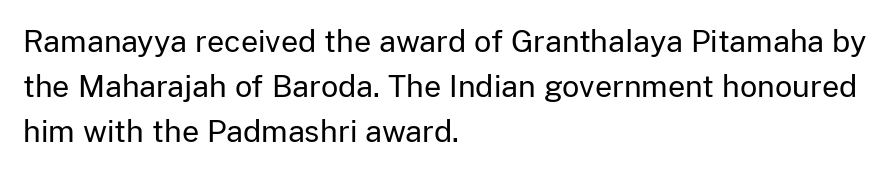
The image shows 30 px regular-weight sans-serif type, upright; set left-aligned, normal line spacing (1.5x), normal letter spacing, not underlined; low stroke contrast and a medium x-height.
